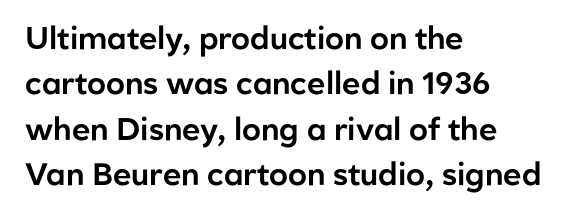
Q: Is the text italic (slanted)? A: No, it is upright.
Q: Is the typeface a serif or a sans-serif typeface? A: Sans-serif.
Q: Is the text underlined? A: No.
Q: How is the paragraph aligned? A: Left-aligned.
Q: Is the spacing between letters normal or unusually wide? A: Normal.
Q: Is the spacing between lines tight, normal or loose? A: Normal.
Q: Width (condensed, normal, or wide)? A: Normal.
Q: Stroke contrast? A: Low.
Q: x-height? A: Medium.
Q: Monospaced? A: No.
